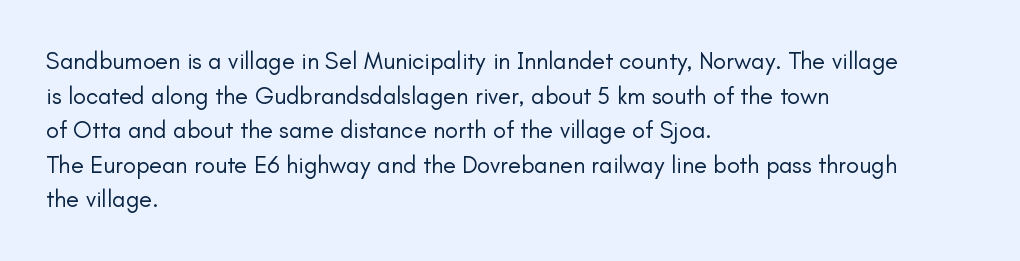
Q: Is the text bold? A: No.
Q: Is the text italic (slanted)? A: No, it is upright.
Q: Is the text underlined? A: No.
Q: How is the paragraph aligned? A: Left-aligned.
Q: Is the spacing between letters normal or unusually wide? A: Normal.
Q: Is the spacing between lines tight, normal or loose? A: Normal.
